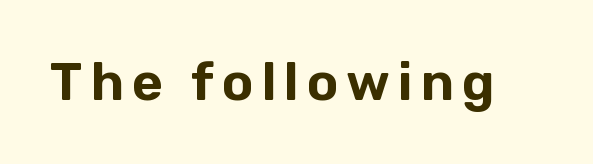
{"serif": "no", "italic": "no", "width": "normal", "stroke_contrast": "low", "x_height": "medium", "monospaced": "no", "underline": "no", "glyph_px": 53}
